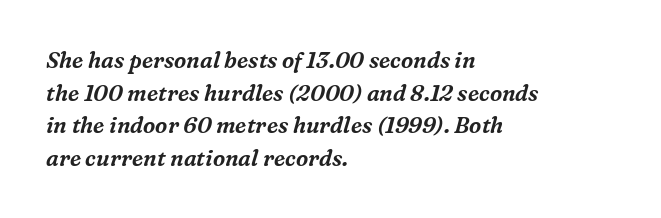
{"italic": "yes", "lean": "right", "slant_degrees": 16, "underline": "no", "align": "left", "line_spacing": "normal", "line_spacing_ratio": 1.48, "letter_spacing": "normal", "letter_spacing_em": 0.0, "glyph_px": 22}
